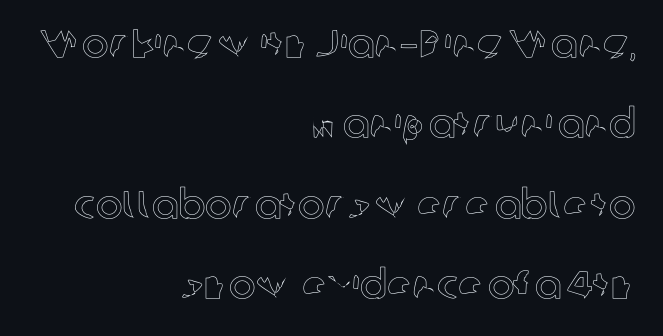
Is the letter spacing exaggerated? No — it looks like the ordinary default. The designer dialed line spacing up above the default. Type without underlining. Caption: multi-line text, flush right, ragged left.
